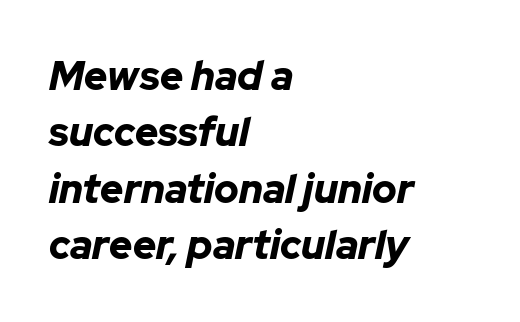
Nothing unusual about the tracking: characters are spaced as the font intends. Descenders hang freely into open space. You can tell it's italic because the verticals aren't actually vertical. Leading matches the norm, producing a regular column. You could not count columns in this text — the font is proportionally spaced.
